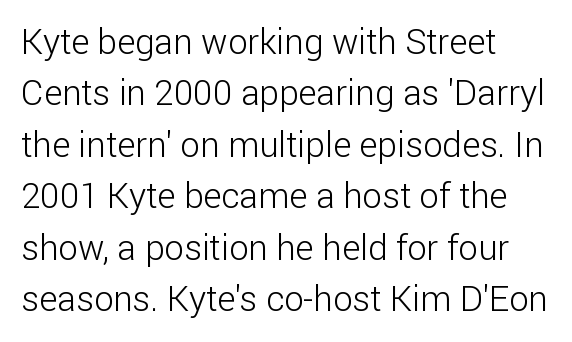
{"serif": "no", "italic": "no", "bold": "no", "weight": "light", "width": "normal", "stroke_contrast": "low", "x_height": "medium", "monospaced": "no", "underline": "no", "align": "left", "line_spacing": "normal", "line_spacing_ratio": 1.47, "letter_spacing": "normal", "letter_spacing_em": 0.0, "glyph_px": 35}
